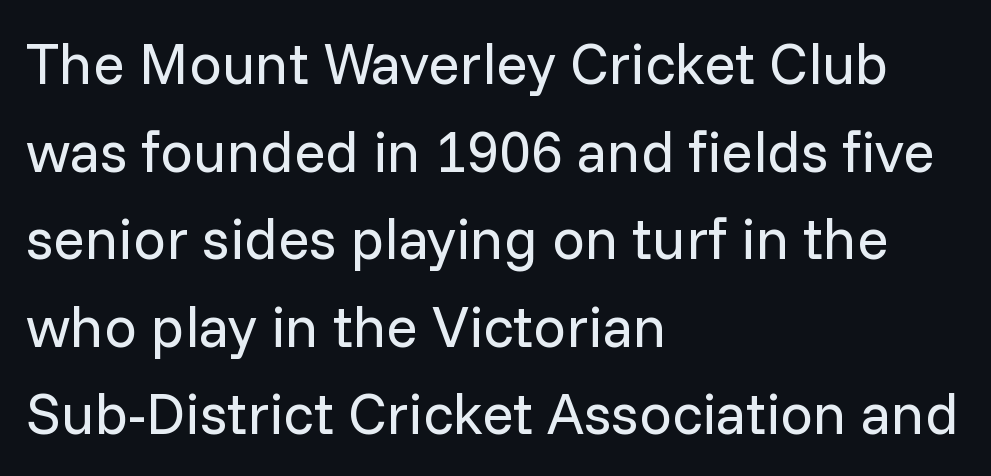
The image shows 58 px regular-weight sans-serif type, upright; set left-aligned, normal line spacing (1.51x), normal letter spacing, not underlined; low stroke contrast and a medium x-height.
